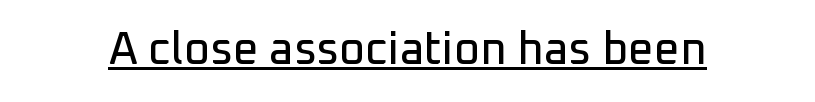
The face used here appears with an underline applied. This is roman type, the default non-slanted kind. Check where the strokes stop: nothing finishes them off — pure sans. Compared with typical body copy, the letter spacing here is the same. Looks like regular typesetting: each glyph gets only the width it needs.
